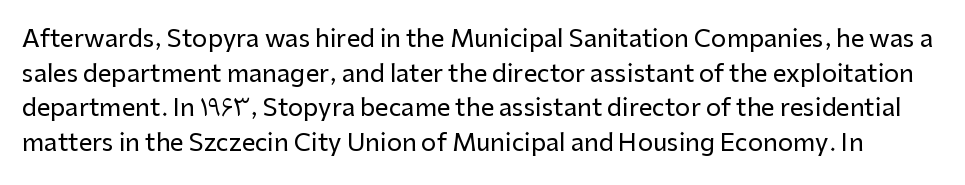
Q: Is the text italic (slanted)? A: No, it is upright.
Q: Is the text underlined? A: No.
Q: Is the spacing between letters normal or unusually wide? A: Normal.
Q: Is the spacing between lines tight, normal or loose? A: Normal.
